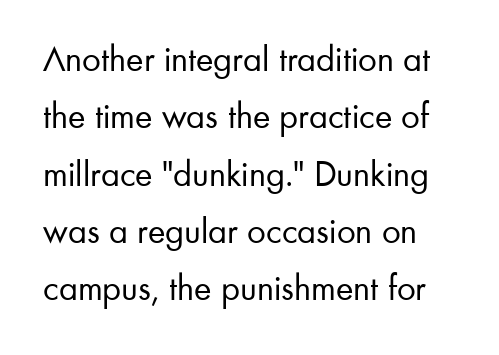
{"serif": "no", "italic": "no", "bold": "no", "weight": "regular", "width": "normal", "stroke_contrast": "low", "x_height": "small", "monospaced": "no", "underline": "no", "line_spacing": "normal", "line_spacing_ratio": 1.55, "letter_spacing": "normal", "letter_spacing_em": 0.0, "glyph_px": 37}
